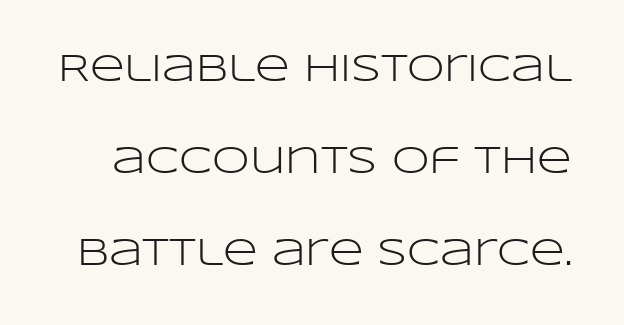
A typesetter would call this proportional, since set widths differ per character. No word sits above an underline. A light-to-regular cut is what we see here. The font's upright variant was chosen for this text. Each letter's strokes conclude bluntly, with no projecting serifs. Nobody touched the tracking dial on this one.
